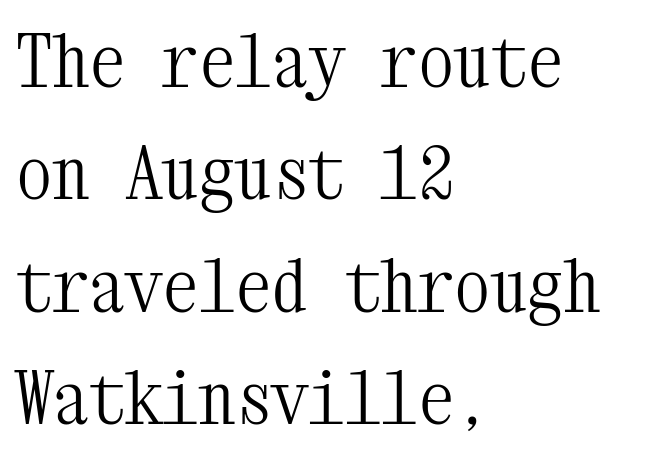
Q: Is the text bold? A: No.
Q: Is the text italic (slanted)? A: No, it is upright.
Q: Is the typeface a serif or a sans-serif typeface? A: Serif.
Q: Is the text underlined? A: No.
Q: How is the paragraph aligned? A: Left-aligned.
Q: Is the spacing between letters normal or unusually wide? A: Normal.
Q: Is the spacing between lines tight, normal or loose? A: Normal.
Q: Width (condensed, normal, or wide)? A: Condensed.
Q: Stroke contrast? A: Medium.
Q: x-height? A: Medium.
Q: Monospaced? A: Yes.
